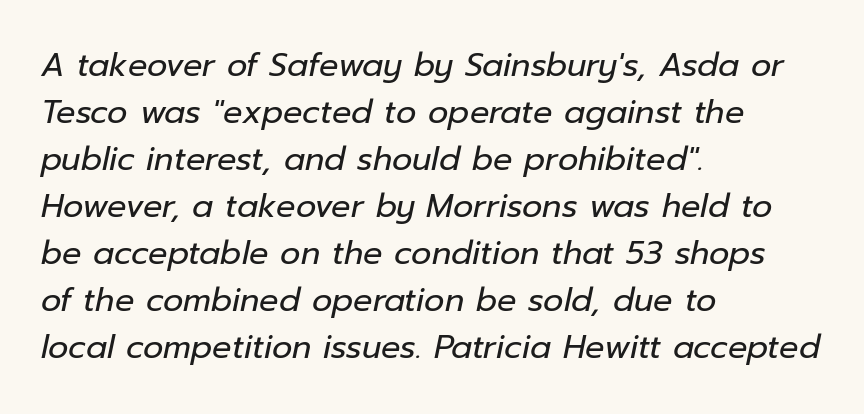
Q: Is the text bold? A: No.
Q: Is the text italic (slanted)? A: Yes, it leans right by about 12 degrees.
Q: Is the text underlined? A: No.
Q: How is the paragraph aligned? A: Left-aligned.
Q: Is the spacing between letters normal or unusually wide? A: Normal.
Q: Is the spacing between lines tight, normal or loose? A: Normal.
Q: Width (condensed, normal, or wide)? A: Normal.
Q: Stroke contrast? A: Low.
Q: x-height? A: Medium.
Q: Monospaced? A: No.
